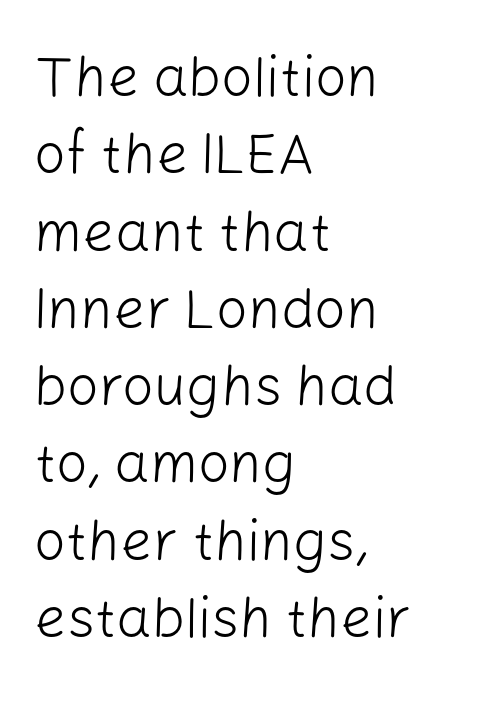
Where is the straight margin? On the left. The axis of the letterforms is exactly vertical. Is the stroke heavy? The answer is a plain regular-or-lighter. Underlining? Definitely not there.
